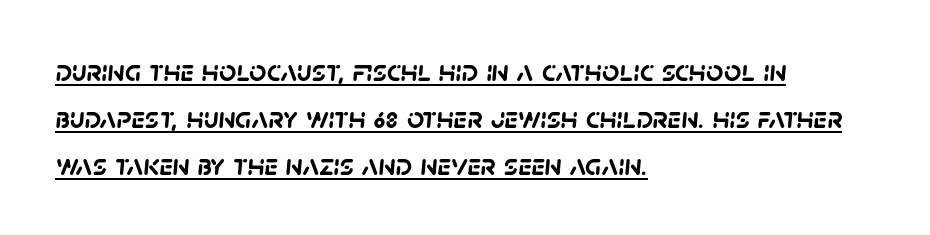
One glance says typical: line gaps are just what's usual. Left-aligned paragraph, ragged on the right. The passage shown has conventional tracking throughout. This sample has the flowing, uneven cadence of proportional lettering.
